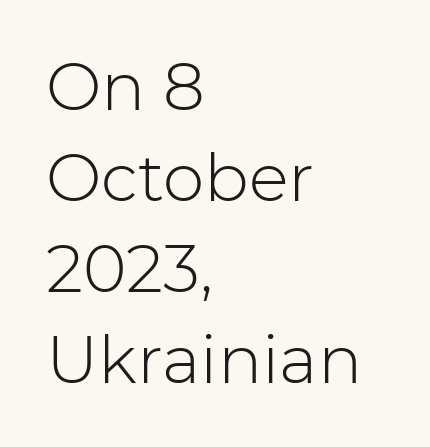
Q: Is the text bold? A: No.
Q: Is the text italic (slanted)? A: No, it is upright.
Q: Is the typeface a serif or a sans-serif typeface? A: Sans-serif.
Q: Is the text underlined? A: No.
Q: How is the paragraph aligned? A: Left-aligned.
Q: Is the spacing between letters normal or unusually wide? A: Normal.
Q: Is the spacing between lines tight, normal or loose? A: Normal.
Q: Width (condensed, normal, or wide)? A: Normal.
Q: Stroke contrast? A: Low.
Q: x-height? A: Medium.
Q: Monospaced? A: No.
